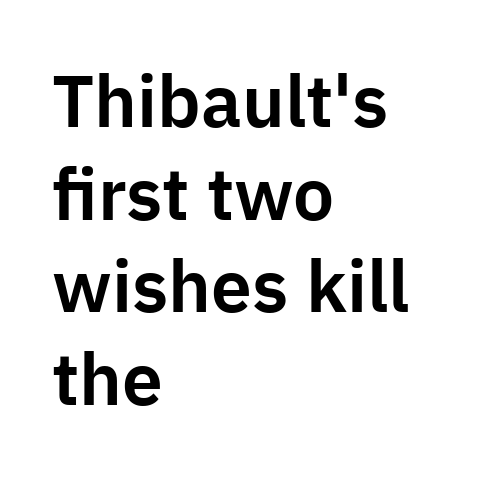
{"serif": "no", "italic": "no", "width": "normal", "stroke_contrast": "low", "x_height": "medium", "monospaced": "no", "underline": "no", "align": "left", "line_spacing": "normal", "line_spacing_ratio": 1.27, "letter_spacing": "normal", "letter_spacing_em": 0.0, "glyph_px": 73}
